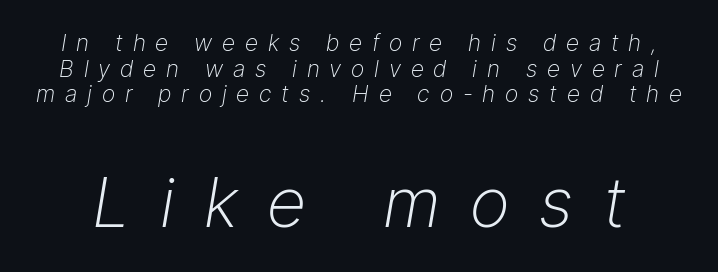
Q: Is the text bold? A: No.
Q: Is the text italic (slanted)? A: Yes, it leans right by about 9 degrees.
Q: Is the text underlined? A: No.
Q: Is the spacing between letters normal or unusually wide? A: Unusually wide.
Q: Is the spacing between lines tight, normal or loose? A: Tight.
Q: Which block of text is set in a larger size, the first (top) or the second (bottom)? A: The second (bottom) one.
Q: Width (condensed, normal, or wide)? A: Normal.
Q: Stroke contrast? A: Low.
Q: x-height? A: Medium.
Q: Monospaced? A: No.
